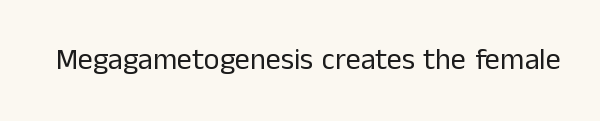
Q: Is the text bold? A: No.
Q: Is the text italic (slanted)? A: No, it is upright.
Q: Is the typeface a serif or a sans-serif typeface? A: Sans-serif.
Q: Is the text underlined? A: No.
Q: Is the spacing between letters normal or unusually wide? A: Normal.
Q: Width (condensed, normal, or wide)? A: Normal.
Q: Stroke contrast? A: Low.
Q: x-height? A: Medium.
Q: Monospaced? A: No.
